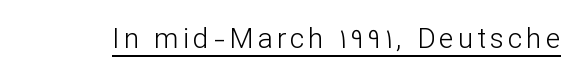
Posture: upright roman. Stroke thickness stays within the range of a standard reading face or lighter. Glance below the letters and you will spot a drawn line. Is this a fixed-width face? No — the glyphs have proportional, varying widths. This sample uses a sans-serif face.
